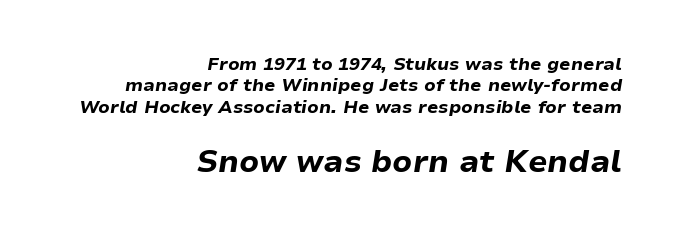
Proportional: the letters do not fall into vertical columns. Only glyphs here, with clear space below each row. The text block is weighted toward the right margin, trailing off unevenly leftward. Is the lower block the larger one? Yes — the lower block carries the bigger type.
